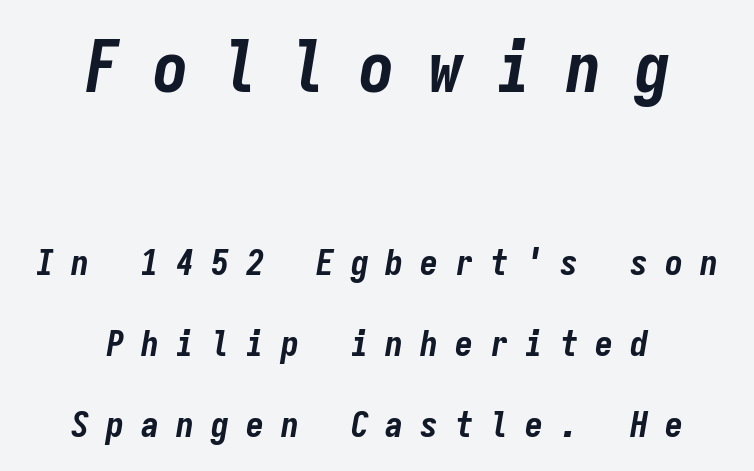
{"italic": "yes", "lean": "right", "slant_degrees": 9, "bold": "yes", "weight": "bold", "width": "condensed", "stroke_contrast": "low", "x_height": "medium", "monospaced": "yes", "underline": "no", "align": "center", "line_spacing": "loose", "line_spacing_ratio": 2.25, "letter_spacing": "wide", "letter_spacing_em": 0.47, "larger_block": "first", "size_ratio": 1.97, "glyph_px": 71}
